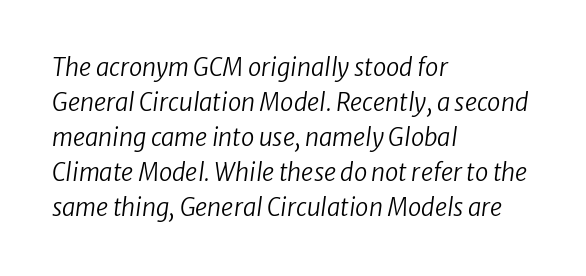
{"italic": "yes", "lean": "right", "slant_degrees": 8, "bold": "no", "underline": "no", "align": "left", "line_spacing": "normal", "line_spacing_ratio": 1.46, "letter_spacing": "normal", "letter_spacing_em": 0.0, "glyph_px": 24}
